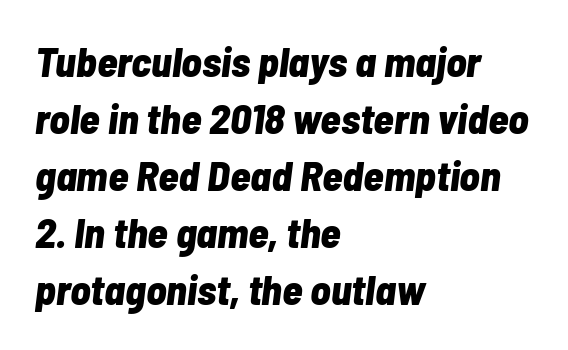
The image shows 42 px bold, condensed type, italic (leaning right); set left-aligned, normal line spacing (1.36x), normal letter spacing, not underlined; low stroke contrast and a medium x-height.
